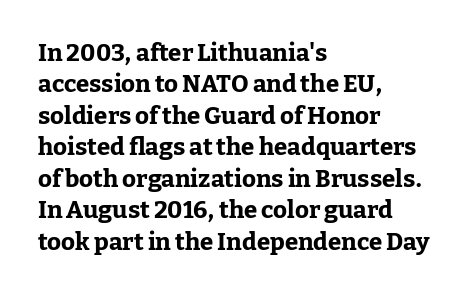
Q: Is the text bold? A: Yes.
Q: Is the text italic (slanted)? A: No, it is upright.
Q: Is the text underlined? A: No.
Q: How is the paragraph aligned? A: Left-aligned.
Q: Is the spacing between letters normal or unusually wide? A: Normal.
Q: Is the spacing between lines tight, normal or loose? A: Normal.
